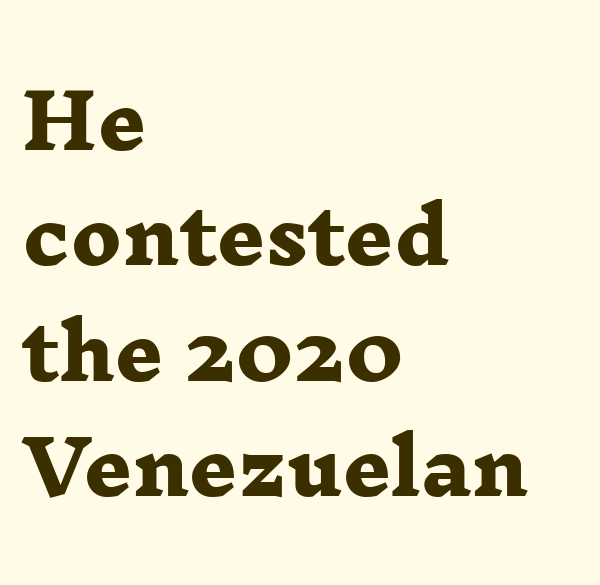
{"serif": "yes", "bold": "yes", "weight": "heavy", "width": "wide", "stroke_contrast": "low", "x_height": "medium", "monospaced": "no", "underline": "no", "align": "left", "line_spacing": "normal", "line_spacing_ratio": 1.54, "letter_spacing": "normal", "letter_spacing_em": 0.0, "glyph_px": 75}
